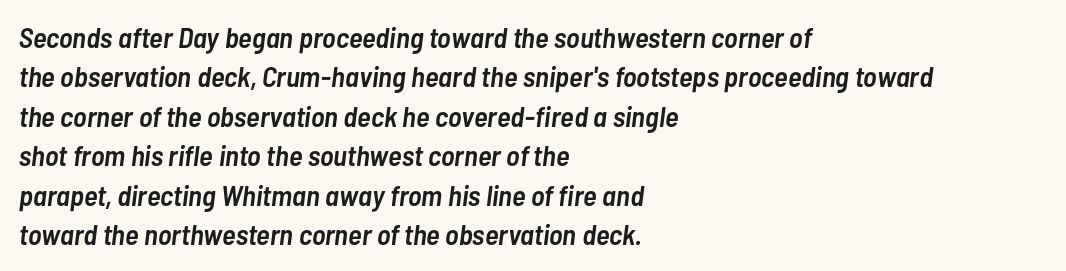
{"italic": "yes", "lean": "right", "slant_degrees": 7, "bold": "semi", "weight": "semibold", "width": "condensed", "stroke_contrast": "low", "x_height": "medium", "monospaced": "no", "underline": "no", "align": "left", "line_spacing": "normal", "line_spacing_ratio": 1.36, "letter_spacing": "normal", "letter_spacing_em": 0.0, "glyph_px": 29}
